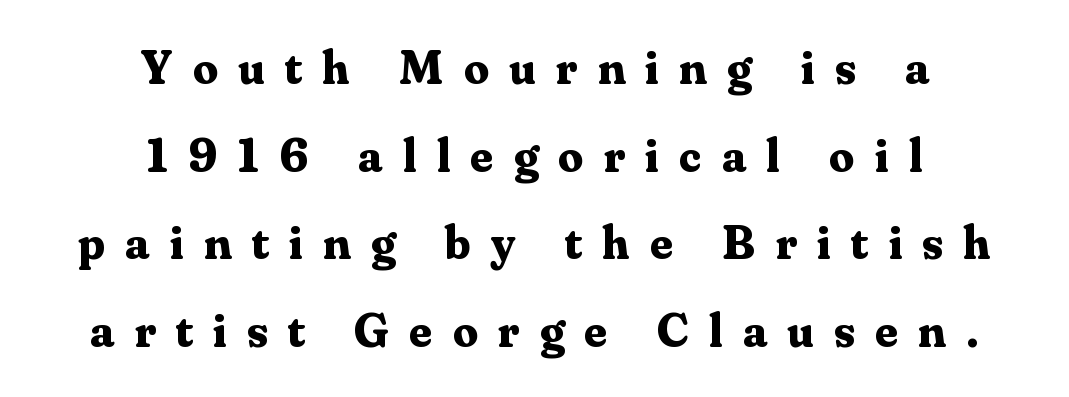
The image shows 49 px bold serif type, upright; set centered, line spacing 1.79x, unusually wide letter spacing (+0.42 em), not underlined; medium stroke contrast and a small x-height.
